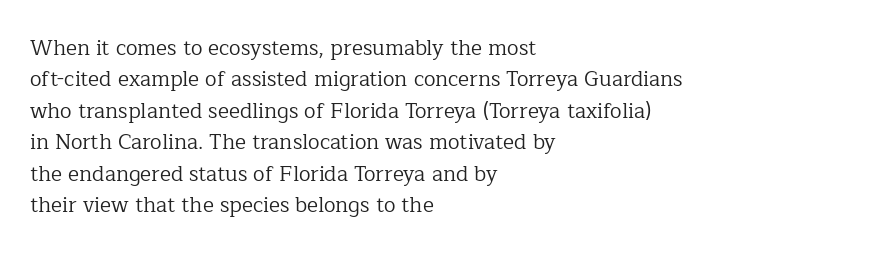
{"italic": "no", "bold": "no", "underline": "no", "align": "left", "line_spacing": "normal", "line_spacing_ratio": 1.5, "letter_spacing": "normal", "letter_spacing_em": 0.0, "glyph_px": 21}
